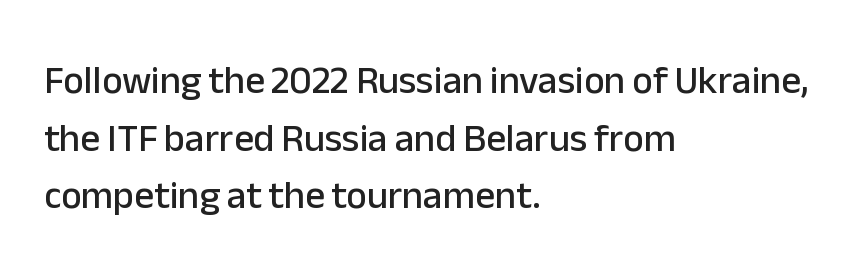
The image shows 39 px sans-serif type, upright; set left-aligned, normal line spacing (1.48x), normal letter spacing, not underlined; low stroke contrast and a medium x-height.
